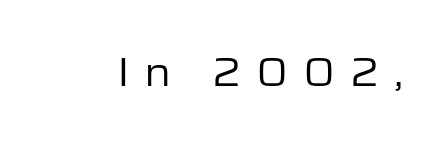
A typesetter would label this face a sans. The cut favours lightness, reaching ordinary text weight at its darkest. This is roman type, the default non-slanted kind. Here the glyphs are tracked loosely, breaking word shapes into spaced letters.
